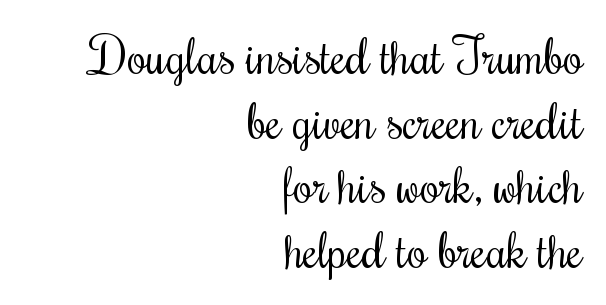
The image shows 49 px regular-weight, condensed serif type; set right-aligned, normal line spacing (1.32x), normal letter spacing, not underlined; medium stroke contrast and a small x-height.
